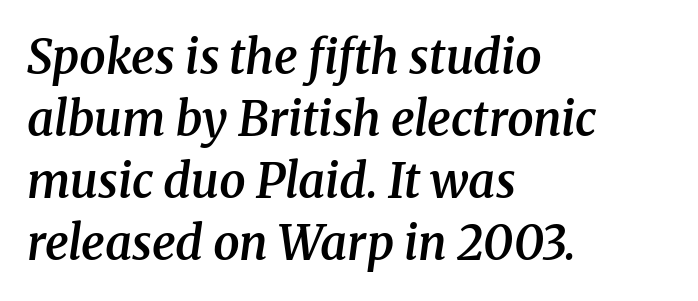
{"serif": "yes", "italic": "yes", "lean": "right", "slant_degrees": 8, "bold": "semi", "weight": "semibold", "width": "normal", "stroke_contrast": "medium", "x_height": "medium", "monospaced": "no", "underline": "no", "align": "left", "line_spacing": "normal", "line_spacing_ratio": 1.32, "letter_spacing": "normal", "letter_spacing_em": 0.0, "glyph_px": 47}
